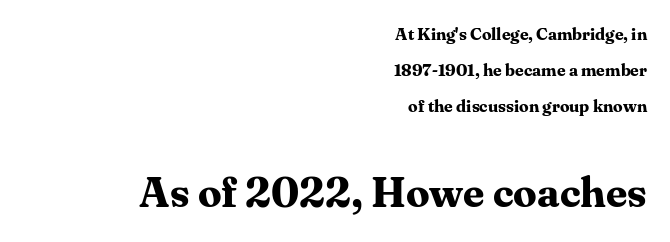
{"serif": "yes", "italic": "no", "bold": "yes", "weight": "bold", "width": "normal", "stroke_contrast": "medium", "x_height": "medium", "monospaced": "no", "underline": "no", "align": "right", "line_spacing": "loose", "line_spacing_ratio": 2.13, "letter_spacing": "normal", "letter_spacing_em": 0.0, "larger_block": "second", "size_ratio": 2.47, "glyph_px": 42}
